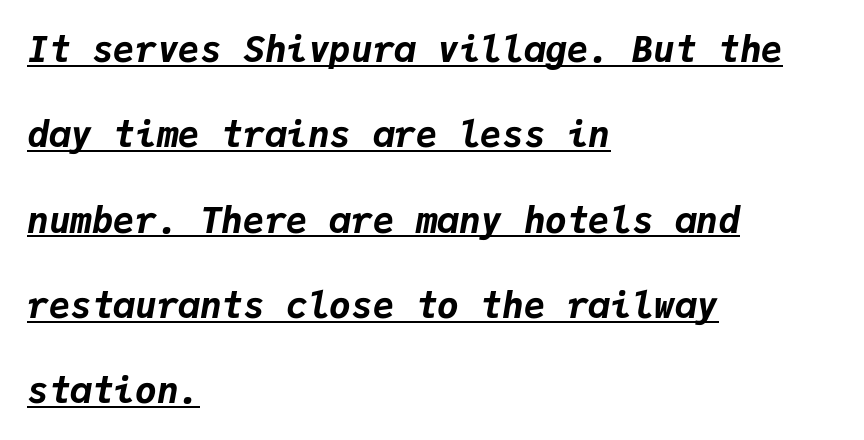
Q: Is the text bold? A: Yes.
Q: Is the text italic (slanted)? A: Yes, it leans right by about 9 degrees.
Q: Is the text underlined? A: Yes.
Q: How is the paragraph aligned? A: Left-aligned.
Q: Is the spacing between letters normal or unusually wide? A: Normal.
Q: Is the spacing between lines tight, normal or loose? A: Loose.
Q: Width (condensed, normal, or wide)? A: Normal.
Q: Stroke contrast? A: Low.
Q: x-height? A: Medium.
Q: Monospaced? A: Yes.
